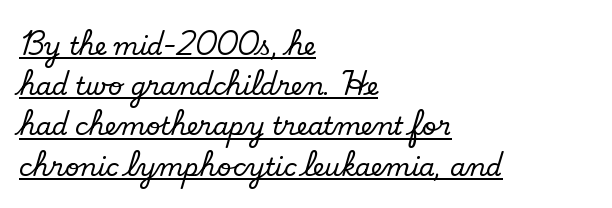
The image shows 25 px text type; set left-aligned, normal line spacing (1.61x), normal letter spacing, underlined.
